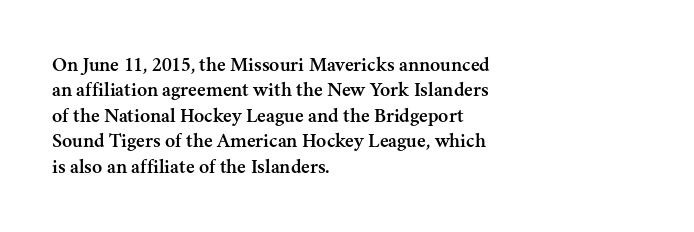
The image shows 21 px text type, upright; set left-aligned, line spacing 1.21x, normal letter spacing, not underlined.
